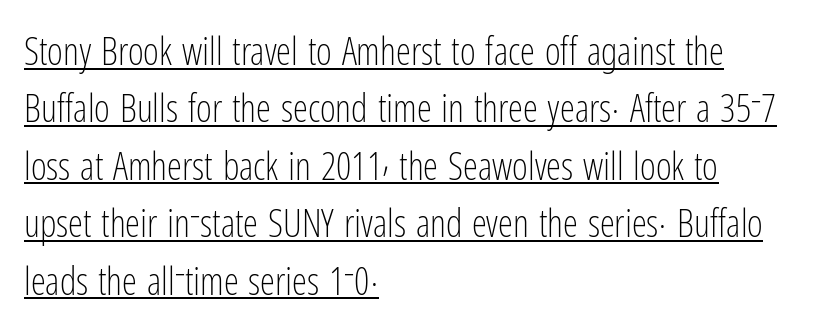
Q: Is the text bold? A: No.
Q: Is the text italic (slanted)? A: No, it is upright.
Q: Is the typeface a serif or a sans-serif typeface? A: Sans-serif.
Q: Is the text underlined? A: Yes.
Q: How is the paragraph aligned? A: Left-aligned.
Q: Is the spacing between letters normal or unusually wide? A: Normal.
Q: Is the spacing between lines tight, normal or loose? A: Normal.
Q: Width (condensed, normal, or wide)? A: Condensed.
Q: Stroke contrast? A: Low.
Q: x-height? A: Medium.
Q: Monospaced? A: No.
